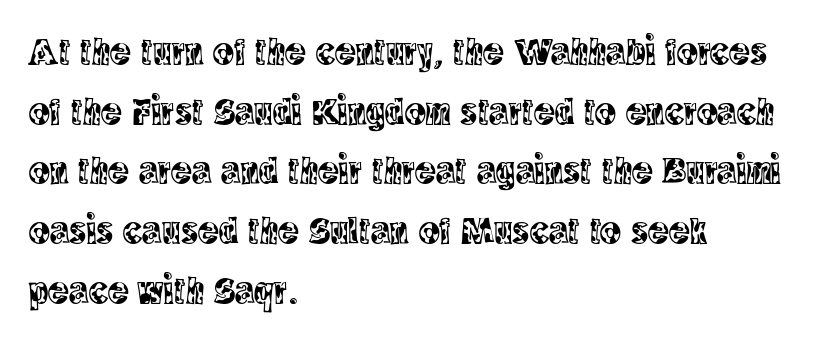
{"serif": "yes", "italic": "no", "width": "condensed", "x_height": "large", "monospaced": "no", "underline": "no", "align": "left", "line_spacing": "normal", "line_spacing_ratio": 1.53, "letter_spacing": "normal", "letter_spacing_em": 0.0, "glyph_px": 39}
